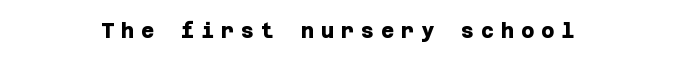
This rendering uses center alignment, leaving both contours irregular but symmetric. Students, note that the glyphs here are deliberately spaced far apart. The face used here has the dense, thick strokes of a bold. Plain, unruled lines of type.
